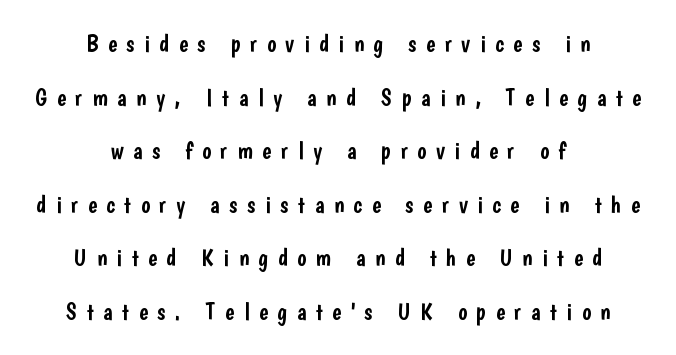
Reading down the column, the eye jumps a long way to each next line. The words here are not underlined. Upright lettering throughout. Honestly, the letter spacing is so wide it's the main thing you notice.
